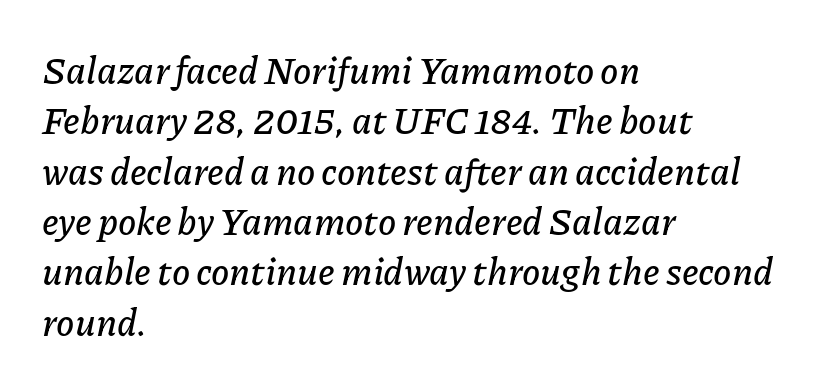
{"italic": "yes", "lean": "right", "slant_degrees": 11, "width": "normal", "stroke_contrast": "low", "x_height": "medium", "monospaced": "no", "underline": "no", "align": "left", "line_spacing": "normal", "line_spacing_ratio": 1.36, "letter_spacing": "normal", "letter_spacing_em": 0.0, "glyph_px": 37}
